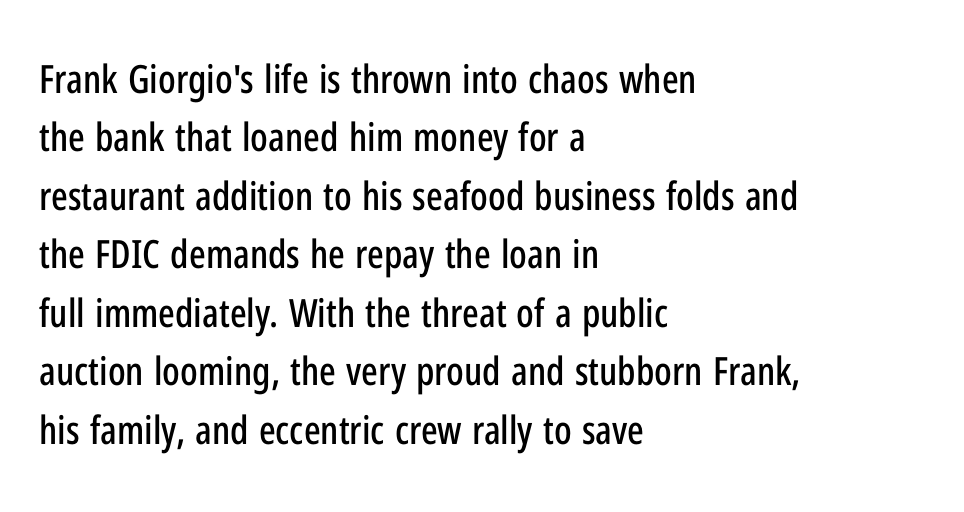
Q: Is the text italic (slanted)? A: No, it is upright.
Q: Is the typeface a serif or a sans-serif typeface? A: Sans-serif.
Q: Is the text underlined? A: No.
Q: How is the paragraph aligned? A: Left-aligned.
Q: Is the spacing between letters normal or unusually wide? A: Normal.
Q: Is the spacing between lines tight, normal or loose? A: Normal.
Q: Width (condensed, normal, or wide)? A: Condensed.
Q: Stroke contrast? A: Low.
Q: x-height? A: Medium.
Q: Monospaced? A: No.
